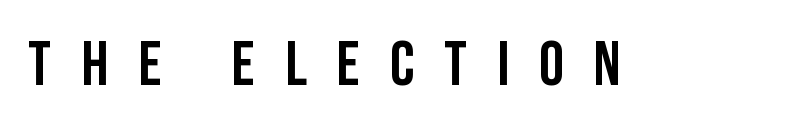
The image shows 63 px semibold, condensed sans-serif type, upright; set unusually wide letter spacing (+0.48 em), not underlined; low stroke contrast and a large x-height.
